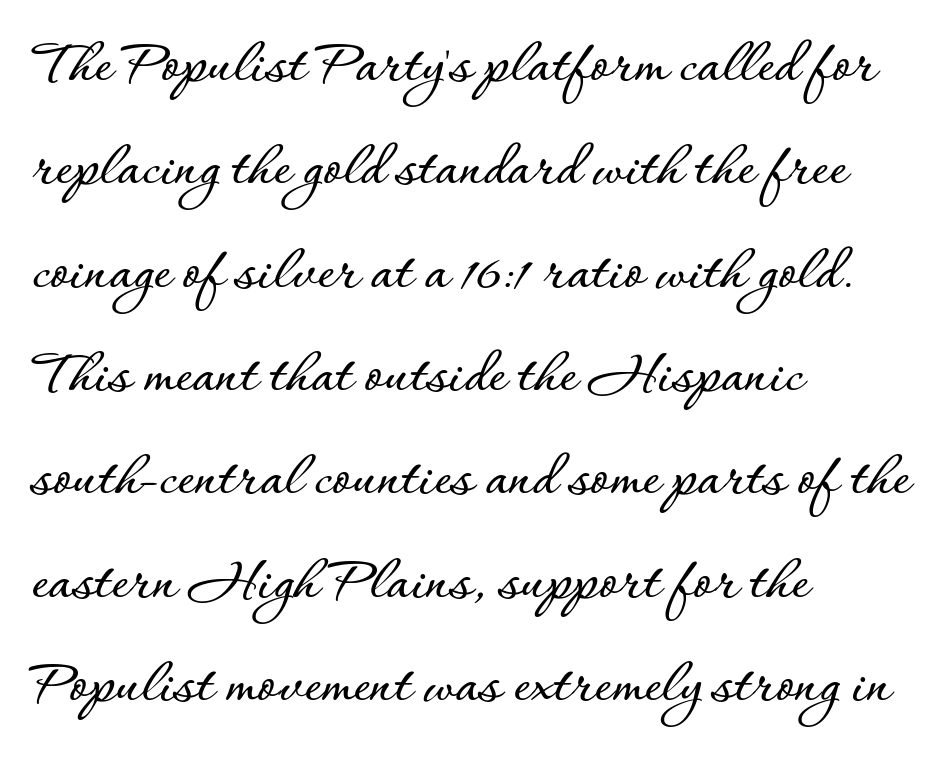
{"width": "normal", "stroke_contrast": "low", "x_height": "small", "monospaced": "no", "underline": "no", "align": "left", "line_spacing": "normal", "line_spacing_ratio": 1.59, "letter_spacing": "normal", "letter_spacing_em": 0.0, "glyph_px": 65}
